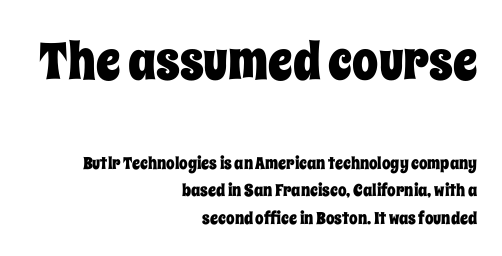
Q: Is the text italic (slanted)? A: No, it is upright.
Q: Is the text underlined? A: No.
Q: How is the paragraph aligned? A: Right-aligned.
Q: Is the spacing between letters normal or unusually wide? A: Normal.
Q: Is the spacing between lines tight, normal or loose? A: Normal.
Q: Which block of text is set in a larger size, the first (top) or the second (bottom)? A: The first (top) one.
Q: Width (condensed, normal, or wide)? A: Condensed.
Q: Stroke contrast? A: Low.
Q: x-height? A: Large.
Q: Monospaced? A: No.
